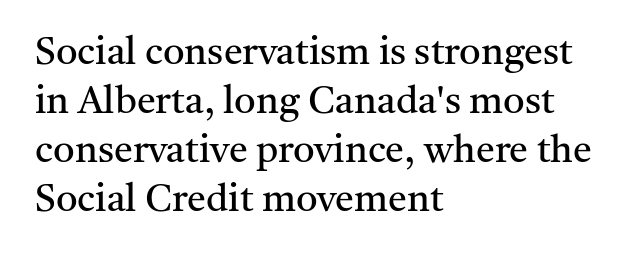
The image shows 38 px regular-weight serif type, upright; set left-aligned, normal line spacing (1.29x), normal letter spacing, not underlined; medium stroke contrast and a medium x-height.
